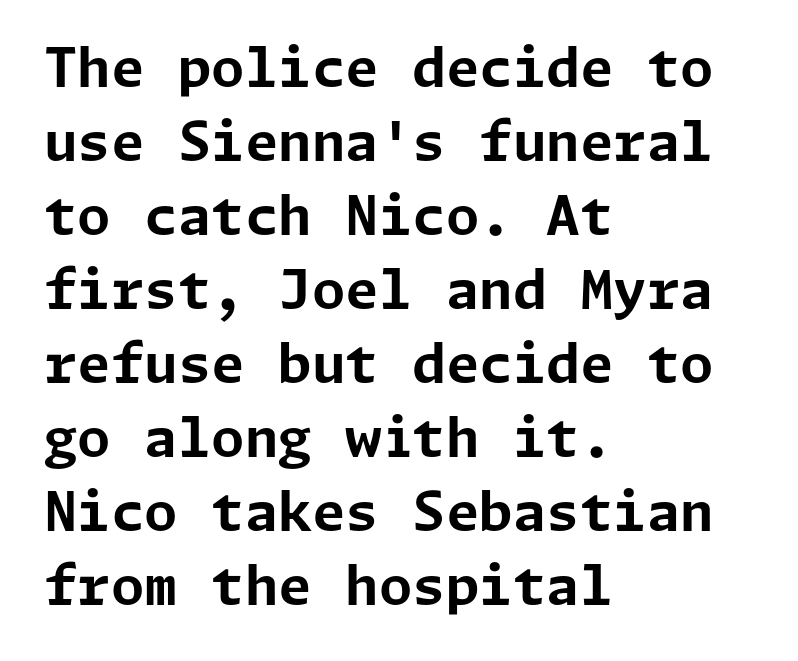
The image shows 54 px bold sans-serif type, upright; set left-aligned, normal line spacing (1.37x), normal letter spacing, not underlined; low stroke contrast and a medium x-height.
